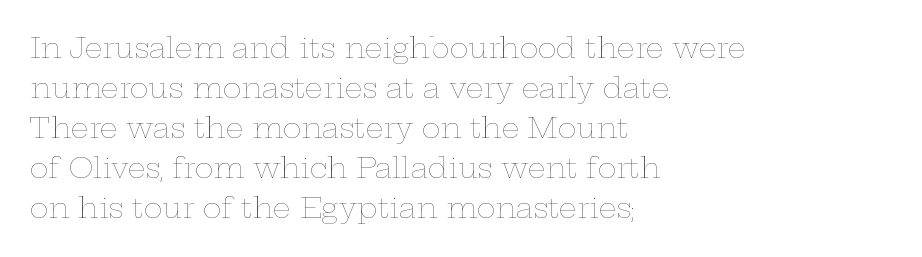
The image shows 28 px thin, wide type, upright; set left-aligned, normal line spacing (1.43x), normal letter spacing, not underlined; low stroke contrast and a medium x-height.
